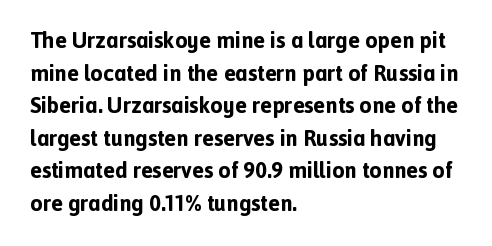
The image shows 22 px bold type, upright; set left-aligned, normal line spacing (1.48x), normal letter spacing, not underlined.
